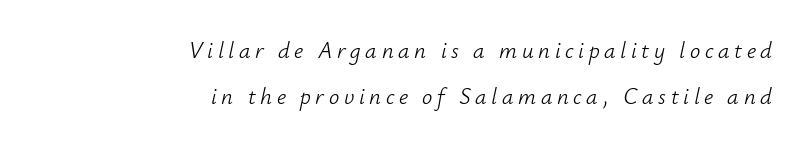
{"italic": "yes", "lean": "right", "slant_degrees": 12, "bold": "no", "underline": "no", "align": "right", "line_spacing": "loose", "line_spacing_ratio": 1.99, "letter_spacing": "wide", "letter_spacing_em": 0.2, "glyph_px": 23}
